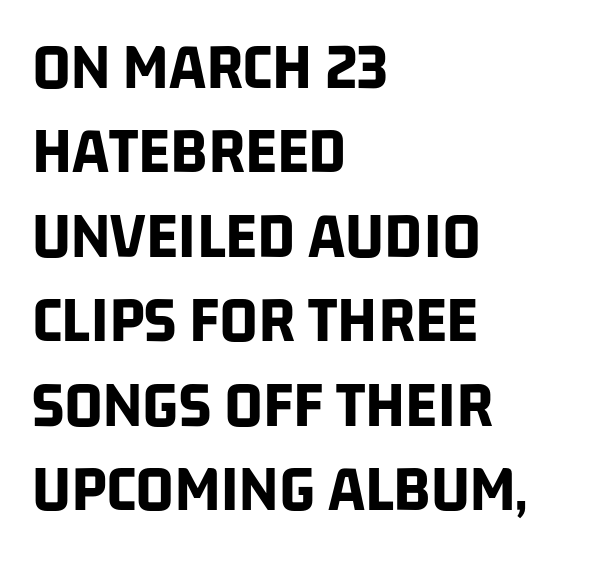
Q: Is the text bold? A: Yes.
Q: Is the typeface a serif or a sans-serif typeface? A: Sans-serif.
Q: Is the text underlined? A: No.
Q: How is the paragraph aligned? A: Left-aligned.
Q: Is the spacing between letters normal or unusually wide? A: Normal.
Q: Is the spacing between lines tight, normal or loose? A: Normal.
Q: Width (condensed, normal, or wide)? A: Condensed.
Q: Stroke contrast? A: Low.
Q: x-height? A: Large.
Q: Monospaced? A: No.
